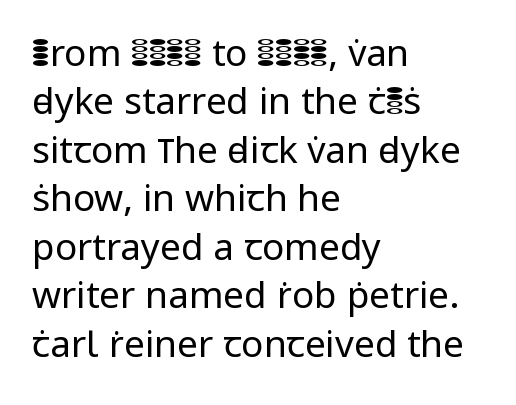
Q: Is the text bold? A: No.
Q: Is the text italic (slanted)? A: No, it is upright.
Q: Is the typeface a serif or a sans-serif typeface? A: Sans-serif.
Q: Is the text underlined? A: No.
Q: How is the paragraph aligned? A: Left-aligned.
Q: Is the spacing between letters normal or unusually wide? A: Normal.
Q: Is the spacing between lines tight, normal or loose? A: Normal.
Q: Width (condensed, normal, or wide)? A: Normal.
Q: Stroke contrast? A: Low.
Q: x-height? A: Medium.
Q: Monospaced? A: No.
